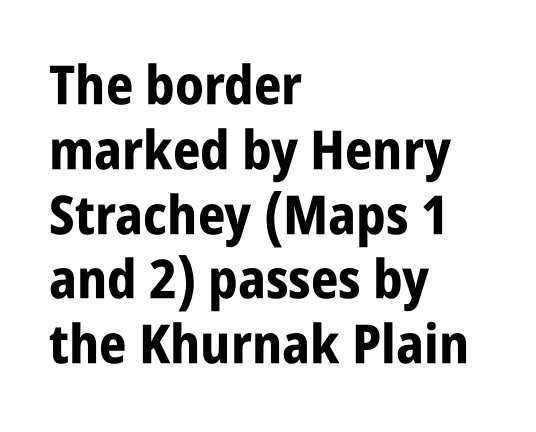
Plenty of ink on the page — the face is bold. If you drew a line through each stem, it would be perfectly vertical. The ragged edge is on the right, which tells us the setting is flush left. This sample uses a sans-serif face. The rendering uses natural spacing where letterforms have individual widths. The gaps between neighbouring characters are ordinary and unremarkable.
